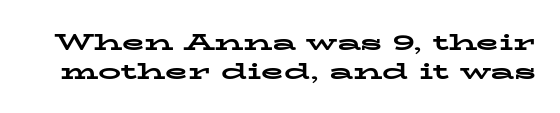
The image shows 23 px bold type, upright; set line spacing 1.24x, normal letter spacing, not underlined.
